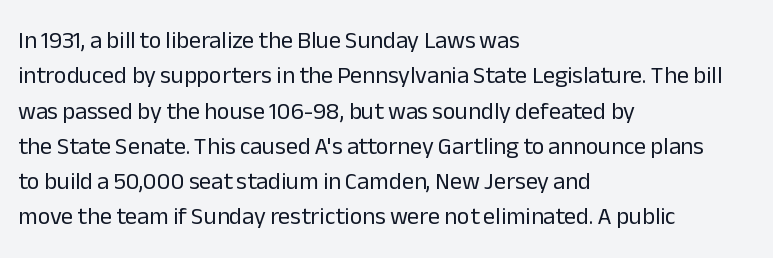
The image shows 24 px text type, upright; set left-aligned, normal line spacing (1.47x), normal letter spacing, not underlined.
